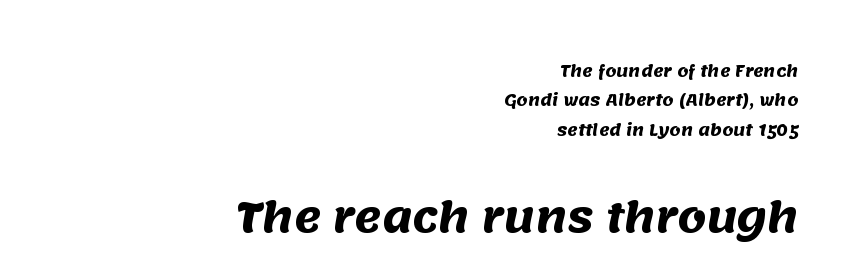
The image shows 41 px heavy sans-serif type; set right-aligned, line spacing 1.83x, normal letter spacing, not underlined; the second (bottom) block is 2.56x larger; medium stroke contrast and a large x-height.
